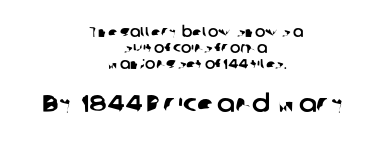
Q: Is the text underlined? A: No.
Q: How is the paragraph aligned? A: Centered.
Q: Is the spacing between letters normal or unusually wide? A: Normal.
Q: Is the spacing between lines tight, normal or loose? A: Tight.
Q: Which block of text is set in a larger size, the first (top) or the second (bottom)? A: The second (bottom) one.
